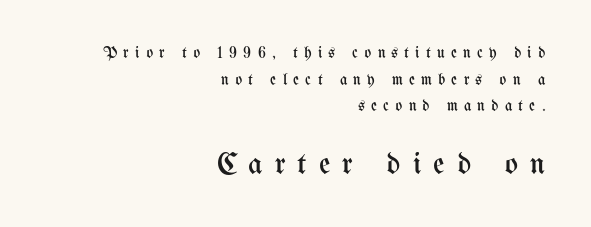
The image shows 31 px regular-weight, condensed type, upright; set right-aligned, normal line spacing (1.67x), unusually wide letter spacing (+0.39 em), not underlined; the second (bottom) block is 1.94x larger; medium stroke contrast and a medium x-height.
